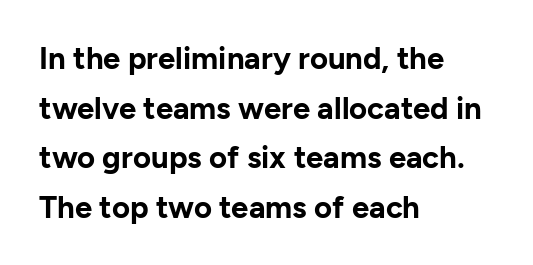
The image shows 31 px bold sans-serif type, upright; set left-aligned, normal line spacing (1.6x), normal letter spacing, not underlined; low stroke contrast and a medium x-height.
